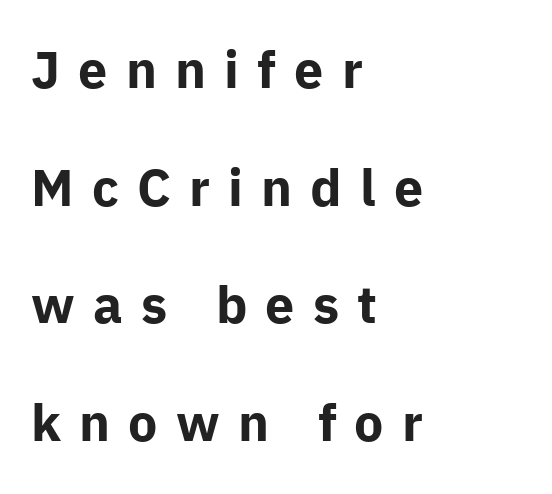
The space beneath each line is pristine and unruled. Reading down the block, your eye returns to a fixed left position each line. These lines are composed in type without serifs. Do the characters align in a grid? No, the font is proportional. These lines stand farther apart than default settings would place them. How are the letters spaced? Widely, with obvious added tracking.
